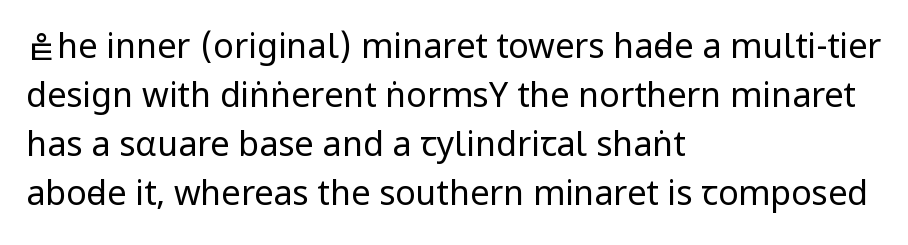
No word sits above an underline. You could call the tracking neutral — neither tight nor loose. A student would call this left alignment; a typographer would say flush left, rag right. Vertical stems look standard width or narrower in stroke. Stroke terminals: plain, sans-serif.
